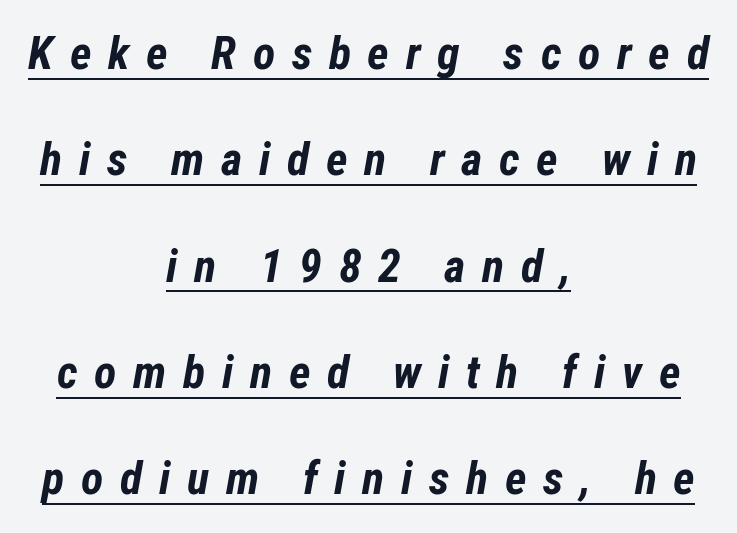
Q: Is the text bold? A: Yes.
Q: Is the text italic (slanted)? A: Yes, it leans right by about 12 degrees.
Q: Is the text underlined? A: Yes.
Q: How is the paragraph aligned? A: Centered.
Q: Is the spacing between letters normal or unusually wide? A: Unusually wide.
Q: Is the spacing between lines tight, normal or loose? A: Loose.
Q: Width (condensed, normal, or wide)? A: Condensed.
Q: Stroke contrast? A: Low.
Q: x-height? A: Medium.
Q: Monospaced? A: No.
